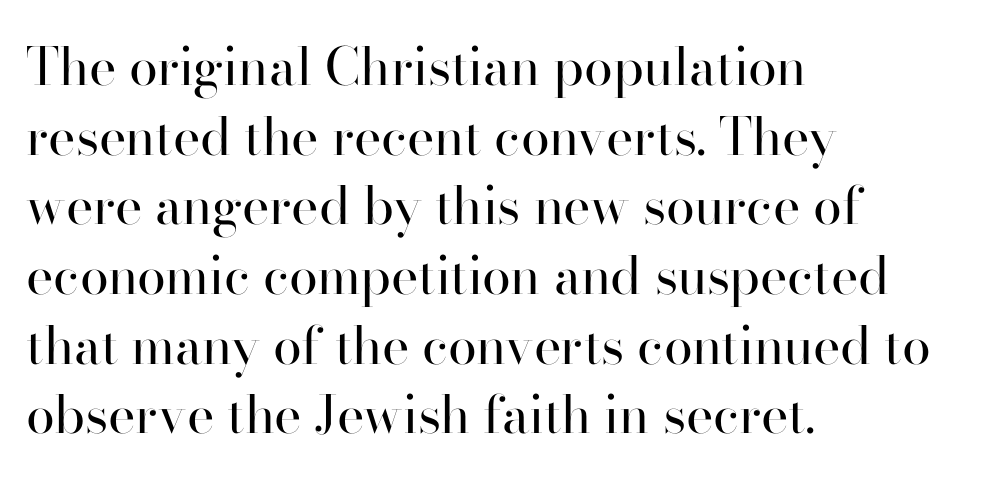
Is the stroke heavy? The answer is a plain regular-or-lighter. A bare baseline throughout the passage. Layout note: lines flush left. No italicization has been applied; the sample stays upright.
